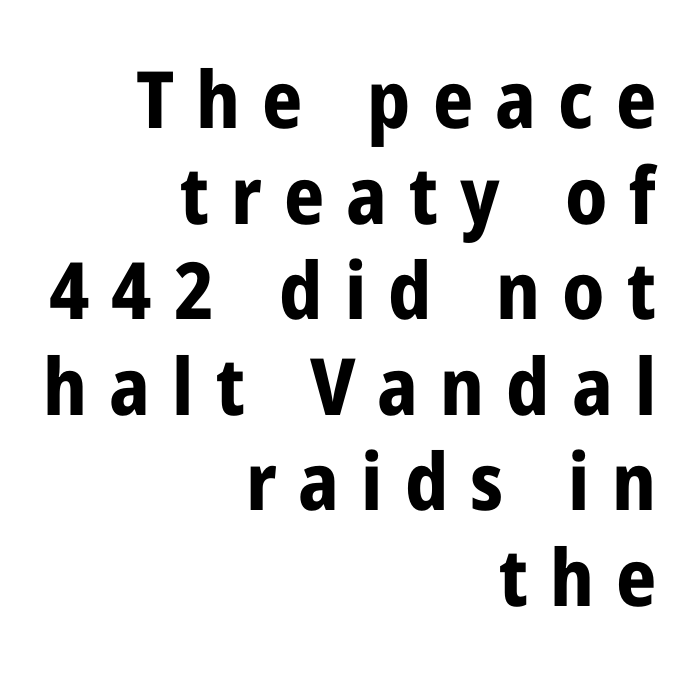
Q: Is the text bold? A: Yes.
Q: Is the text italic (slanted)? A: No, it is upright.
Q: Is the typeface a serif or a sans-serif typeface? A: Sans-serif.
Q: Is the text underlined? A: No.
Q: How is the paragraph aligned? A: Right-aligned.
Q: Is the spacing between letters normal or unusually wide? A: Unusually wide.
Q: Width (condensed, normal, or wide)? A: Condensed.
Q: Stroke contrast? A: Low.
Q: x-height? A: Medium.
Q: Monospaced? A: No.
